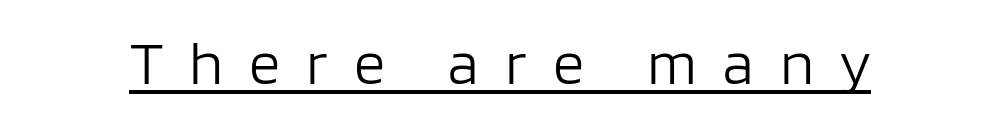
{"serif": "no", "italic": "no", "bold": "no", "weight": "light", "width": "normal", "stroke_contrast": "low", "x_height": "large", "monospaced": "no", "underline": "yes", "letter_spacing": "wide", "letter_spacing_em": 0.42, "glyph_px": 62}
